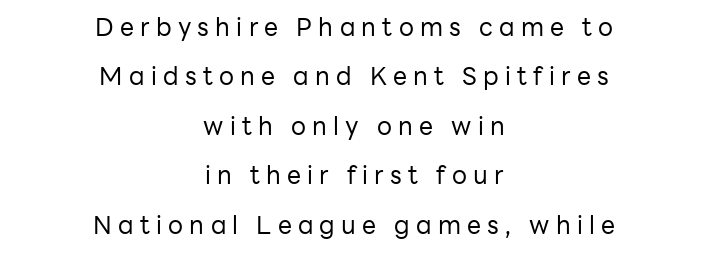
The image shows 25 px text type, upright; set centered, loose line spacing (1.98x), unusually wide letter spacing (+0.25 em), not underlined.
